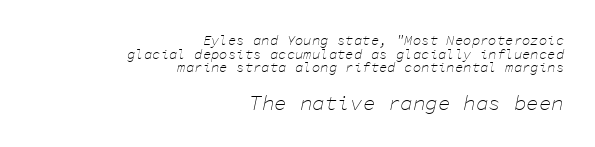
Decoration check: the copy has no underline. The rendering anchors every line to the right-hand side. Rows of type sit shoulder to shoulder in the vertical direction. The letters are slanted; this is an italic face. Size hierarchy here favors the trailing block over the leading one. You could call the tracking neutral — neither tight nor loose.
